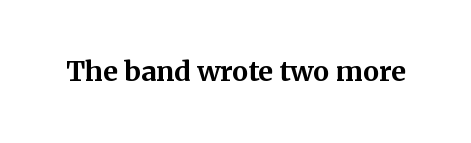
{"italic": "no", "bold": "yes", "underline": "no", "letter_spacing": "normal", "letter_spacing_em": 0.0, "glyph_px": 27}
